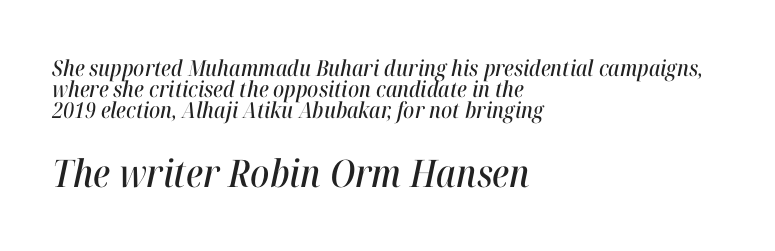
The image shows 38 px condensed type, italic (leaning right); set left-aligned, tight line spacing (0.96x), normal letter spacing, not underlined; the second (bottom) block is 1.73x larger; high stroke contrast and a medium x-height.
